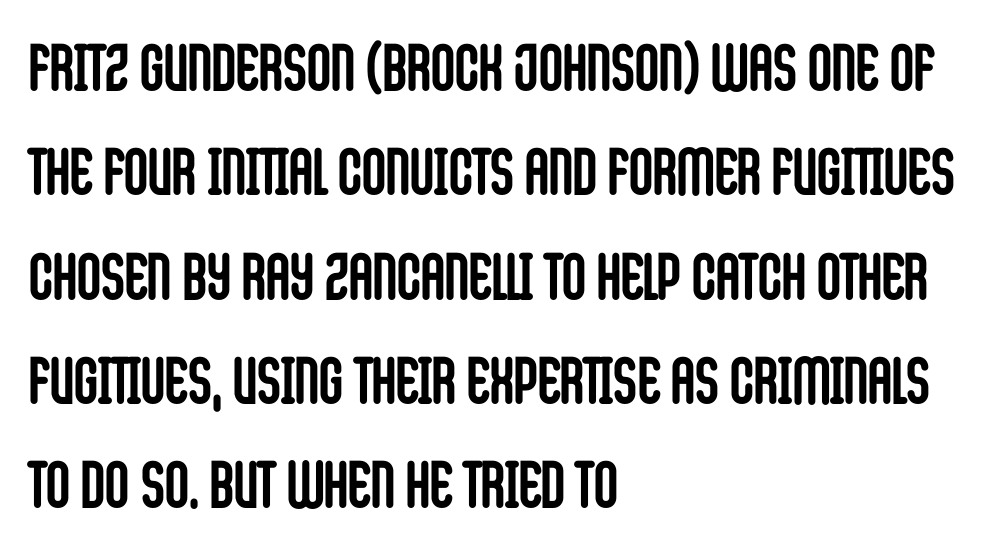
Q: Is the text bold? A: Yes.
Q: Is the text italic (slanted)? A: No, it is upright.
Q: Is the typeface a serif or a sans-serif typeface? A: Sans-serif.
Q: Is the text underlined? A: No.
Q: How is the paragraph aligned? A: Left-aligned.
Q: Is the spacing between letters normal or unusually wide? A: Normal.
Q: Is the spacing between lines tight, normal or loose? A: Normal.
Q: Width (condensed, normal, or wide)? A: Condensed.
Q: Stroke contrast? A: Low.
Q: x-height? A: Large.
Q: Monospaced? A: No.
